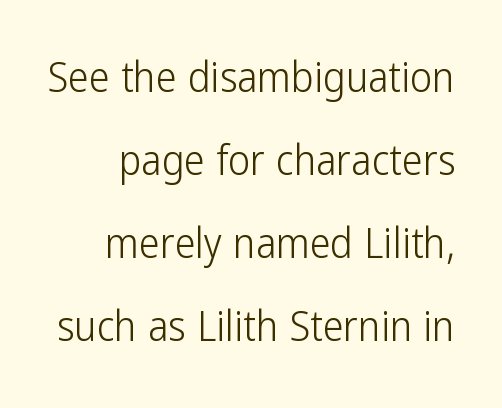
Posture: vertical. The passage shown is typed in a proportional face where columns would drift. Line spacing here is loose. Decoration check: the copy has no underline.
